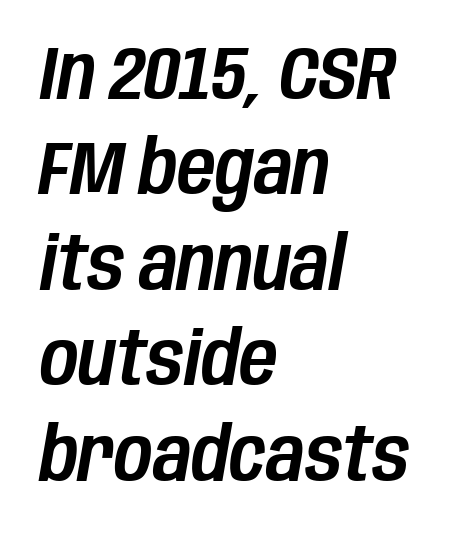
Q: Is the text italic (slanted)? A: Yes, it leans right by about 10 degrees.
Q: Is the text underlined? A: No.
Q: How is the paragraph aligned? A: Left-aligned.
Q: Is the spacing between letters normal or unusually wide? A: Normal.
Q: Is the spacing between lines tight, normal or loose? A: Normal.
Q: Width (condensed, normal, or wide)? A: Condensed.
Q: Stroke contrast? A: Low.
Q: x-height? A: Large.
Q: Monospaced? A: No.
